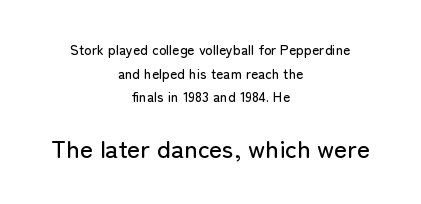
Q: Is the text italic (slanted)? A: No, it is upright.
Q: Is the text underlined? A: No.
Q: How is the paragraph aligned? A: Centered.
Q: Is the spacing between letters normal or unusually wide? A: Normal.
Q: Is the spacing between lines tight, normal or loose? A: Normal.
Q: Which block of text is set in a larger size, the first (top) or the second (bottom)? A: The second (bottom) one.
